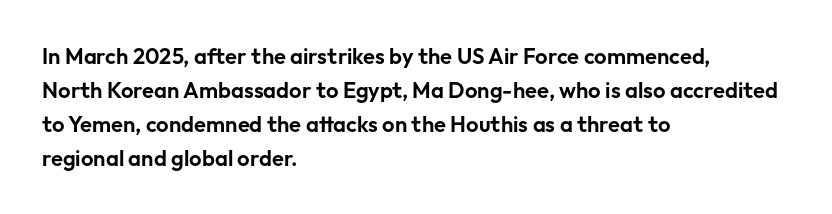
Q: Is the text italic (slanted)? A: No, it is upright.
Q: Is the text underlined? A: No.
Q: How is the paragraph aligned? A: Left-aligned.
Q: Is the spacing between letters normal or unusually wide? A: Normal.
Q: Is the spacing between lines tight, normal or loose? A: Normal.
